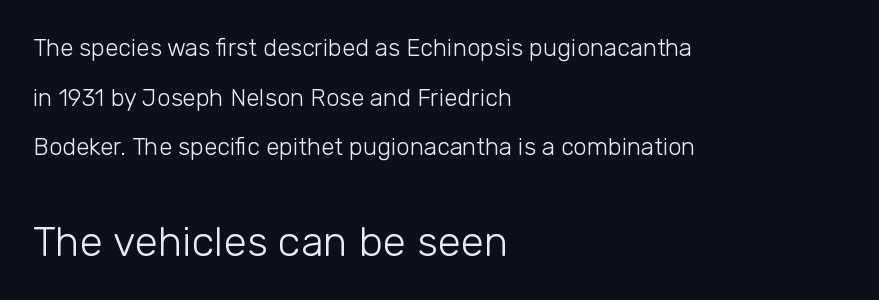
The image shows 42 px light sans-serif type, upright; set left-aligned, loose line spacing (2.07x), normal letter spacing, not underlined; the second (bottom) block is 1.75x larger; low stroke contrast and a medium x-height.
